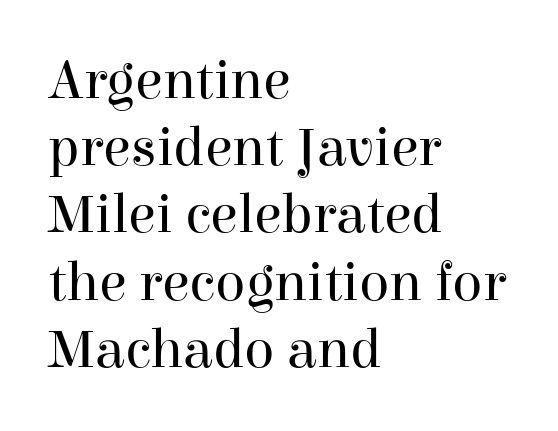
The image shows 56 px regular-weight serif type, upright; set left-aligned, line spacing 1.2x, normal letter spacing, not underlined; high stroke contrast and a medium x-height.
